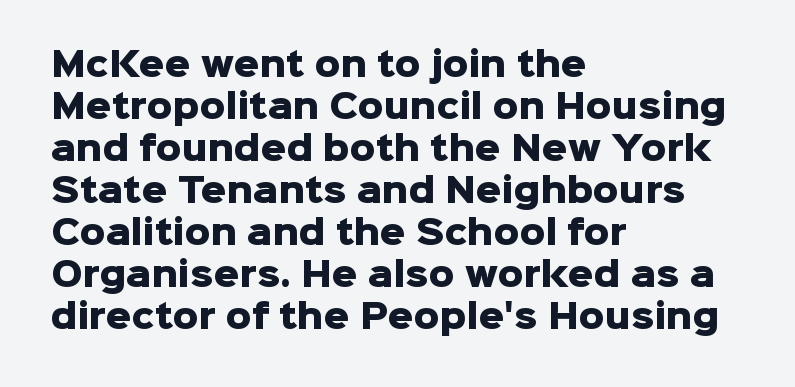
{"serif": "no", "italic": "no", "bold": "yes", "weight": "heavy", "width": "normal", "stroke_contrast": "low", "x_height": "medium", "monospaced": "no", "underline": "no", "align": "left", "line_spacing": "normal", "line_spacing_ratio": 1.31, "letter_spacing": "normal", "letter_spacing_em": 0.0, "glyph_px": 32}
